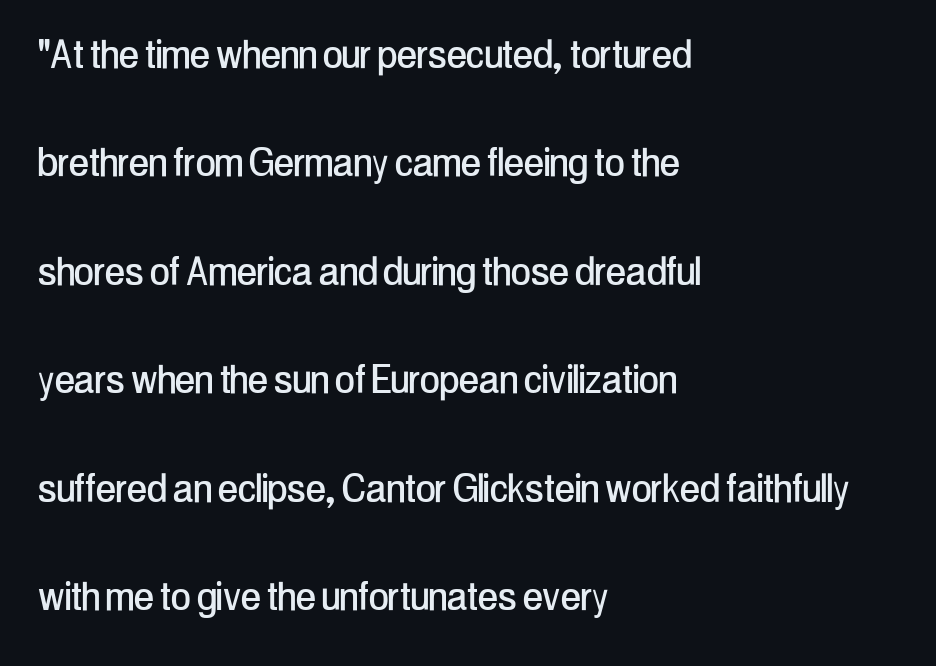
Line spacing here is loose. Ascenders rise straight up at ninety degrees. This sample has the flowing, uneven cadence of proportional lettering. Serif or sans? Sans — the stroke terminals are bare.
